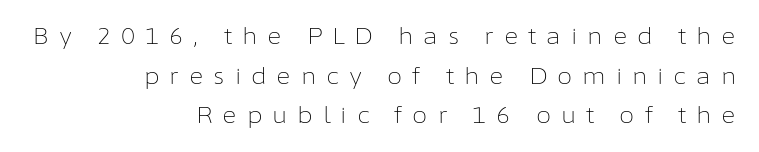
The image shows 22 px text type, upright; set right-aligned, line spacing 1.8x, unusually wide letter spacing (+0.45 em), not underlined.
